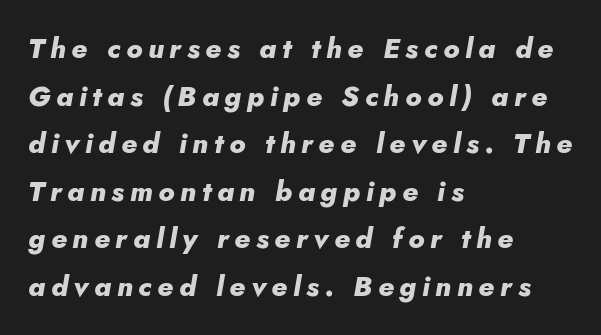
{"italic": "yes", "lean": "right", "slant_degrees": 5, "bold": "yes", "weight": "heavy", "width": "normal", "stroke_contrast": "low", "x_height": "small", "monospaced": "no", "underline": "no", "align": "left", "line_spacing": "normal", "line_spacing_ratio": 1.7, "letter_spacing": "wide", "letter_spacing_em": 0.2, "glyph_px": 28}
